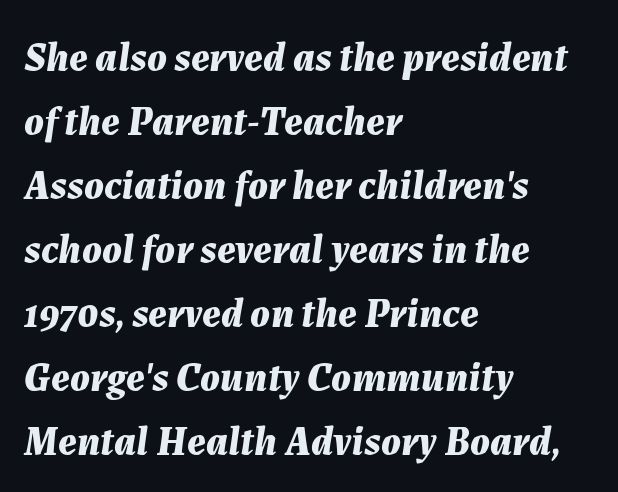
The image shows 41 px bold type, italic (leaning right); set left-aligned, normal line spacing (1.56x), normal letter spacing, not underlined; medium stroke contrast and a medium x-height.
